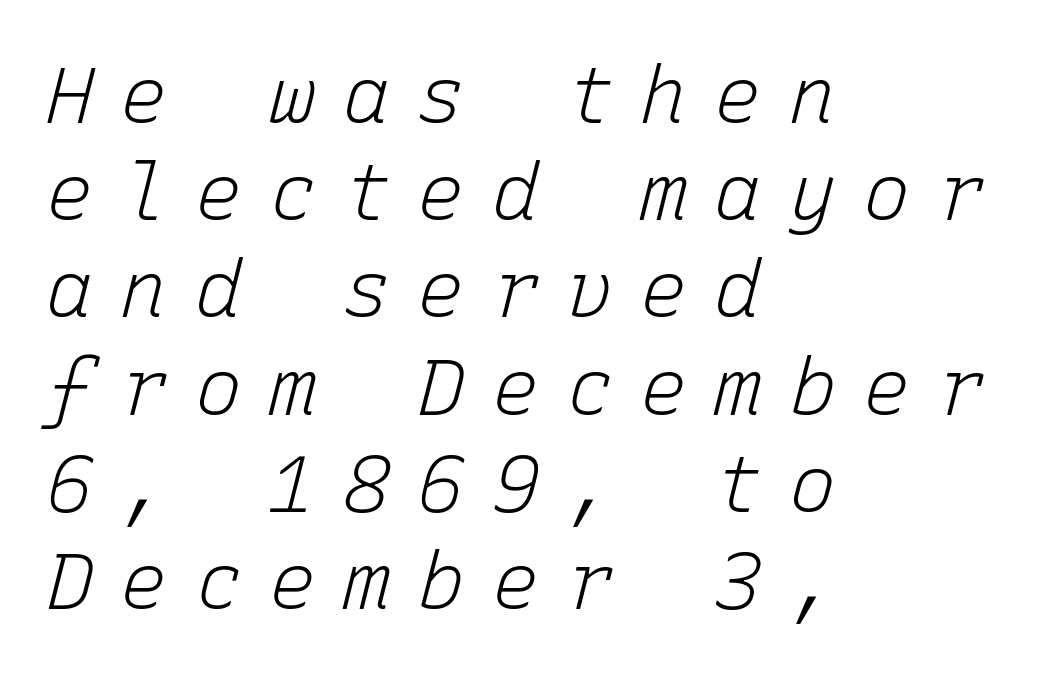
Line starts are locked; line ends wander. Check under the words: just untouched page. Note the uniform advance width — an 'i' takes as much space as an 'm'. An italicized treatment has been applied to the whole sample. The rendering inserts visible extra space after every character.
